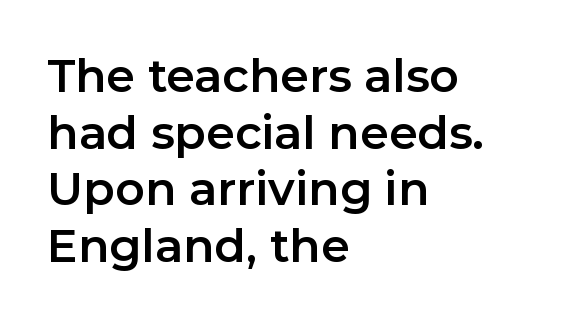
The image shows 46 px sans-serif type, upright; set left-aligned, line spacing 1.23x, normal letter spacing, not underlined; low stroke contrast and a medium x-height.
